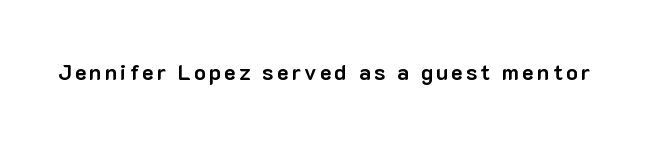
Q: Is the text bold? A: Yes.
Q: Is the text italic (slanted)? A: No, it is upright.
Q: Is the text underlined? A: No.
